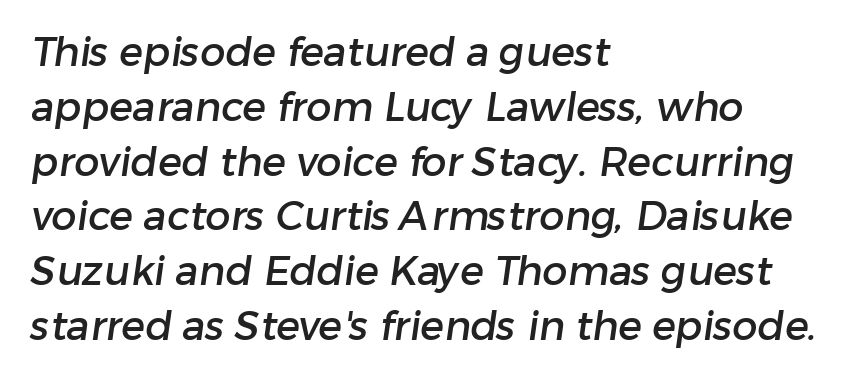
Are there feet on the stems? There aren't — it's a sans. The space beneath each line is pristine and unruled. The lines sit at an ordinary, default distance from one another. Spacing verdict: proportional, widths tailored to each character. How are the letters spaced? Ordinarily, with no added tracking. This rendering uses left alignment, leaving the right contour irregular.
